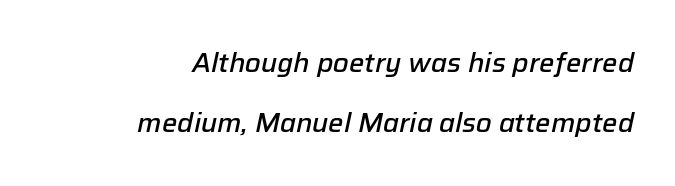
{"italic": "yes", "lean": "right", "slant_degrees": 12, "bold": "semi", "underline": "no", "align": "right", "line_spacing": "loose", "line_spacing_ratio": 2.24, "letter_spacing": "normal", "letter_spacing_em": 0.0, "glyph_px": 27}
